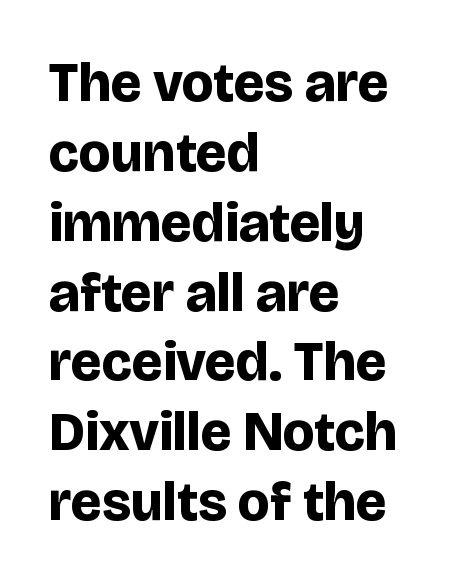
Q: Is the text bold? A: Yes.
Q: Is the text italic (slanted)? A: No, it is upright.
Q: Is the typeface a serif or a sans-serif typeface? A: Sans-serif.
Q: Is the text underlined? A: No.
Q: How is the paragraph aligned? A: Left-aligned.
Q: Is the spacing between letters normal or unusually wide? A: Normal.
Q: Is the spacing between lines tight, normal or loose? A: Normal.
Q: Width (condensed, normal, or wide)? A: Normal.
Q: Stroke contrast? A: Low.
Q: x-height? A: Large.
Q: Monospaced? A: No.
